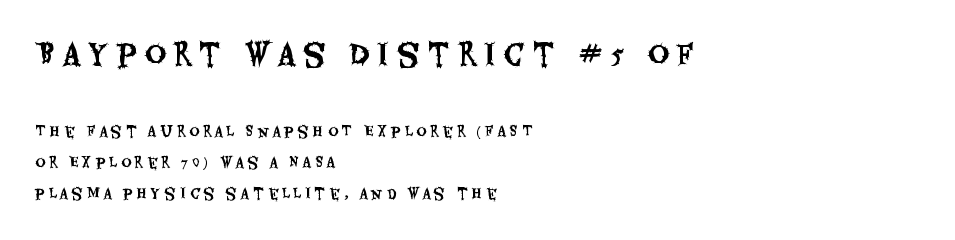
Q: Is the text italic (slanted)? A: No, it is upright.
Q: Is the typeface a serif or a sans-serif typeface? A: Sans-serif.
Q: Is the text underlined? A: No.
Q: How is the paragraph aligned? A: Left-aligned.
Q: Is the spacing between letters normal or unusually wide? A: Unusually wide.
Q: Is the spacing between lines tight, normal or loose? A: Loose.
Q: Which block of text is set in a larger size, the first (top) or the second (bottom)? A: The first (top) one.
Q: Width (condensed, normal, or wide)? A: Condensed.
Q: Stroke contrast? A: Medium.
Q: x-height? A: Large.
Q: Monospaced? A: No.
